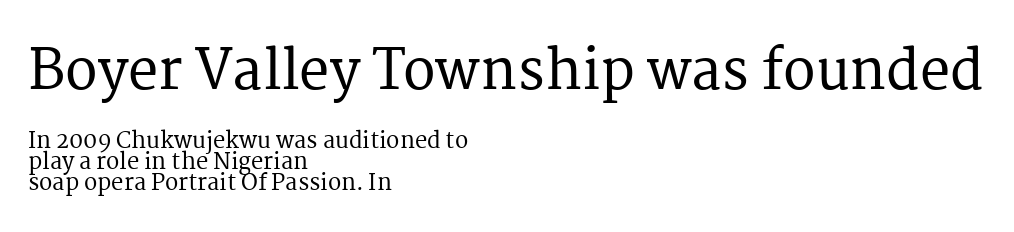
{"serif": "yes", "italic": "no", "width": "normal", "stroke_contrast": "medium", "x_height": "medium", "monospaced": "no", "underline": "no", "align": "left", "line_spacing": "tight", "line_spacing_ratio": 0.96, "letter_spacing": "normal", "letter_spacing_em": 0.0, "larger_block": "first", "size_ratio": 2.45, "glyph_px": 54}
